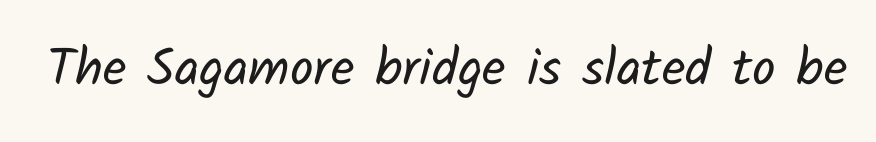
Think of a printed novel: that variable character pitch is what you see here. The glyphs in this specimen are sans serif. This is not heavy type; no bold has been used. Rule under the text: the space is simply empty. Letter spacing: default.
